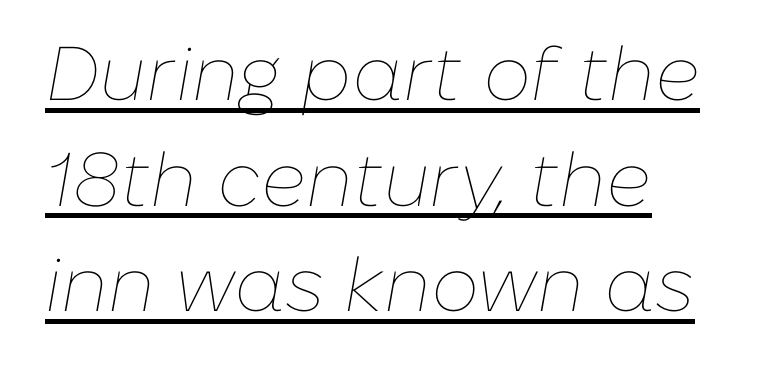
{"italic": "yes", "lean": "right", "slant_degrees": 10, "bold": "no", "weight": "thin", "width": "normal", "stroke_contrast": "low", "x_height": "medium", "monospaced": "no", "underline": "yes", "line_spacing": "normal", "line_spacing_ratio": 1.39, "letter_spacing": "normal", "letter_spacing_em": 0.0, "glyph_px": 76}
